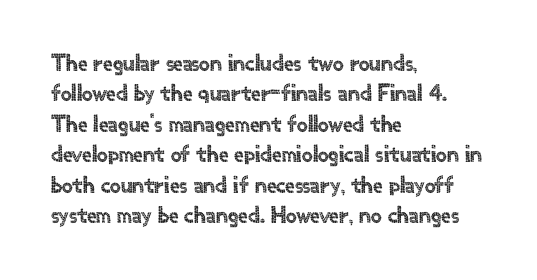
Q: Is the text italic (slanted)? A: No, it is upright.
Q: Is the text underlined? A: No.
Q: How is the paragraph aligned? A: Left-aligned.
Q: Is the spacing between letters normal or unusually wide? A: Normal.
Q: Is the spacing between lines tight, normal or loose? A: Normal.
